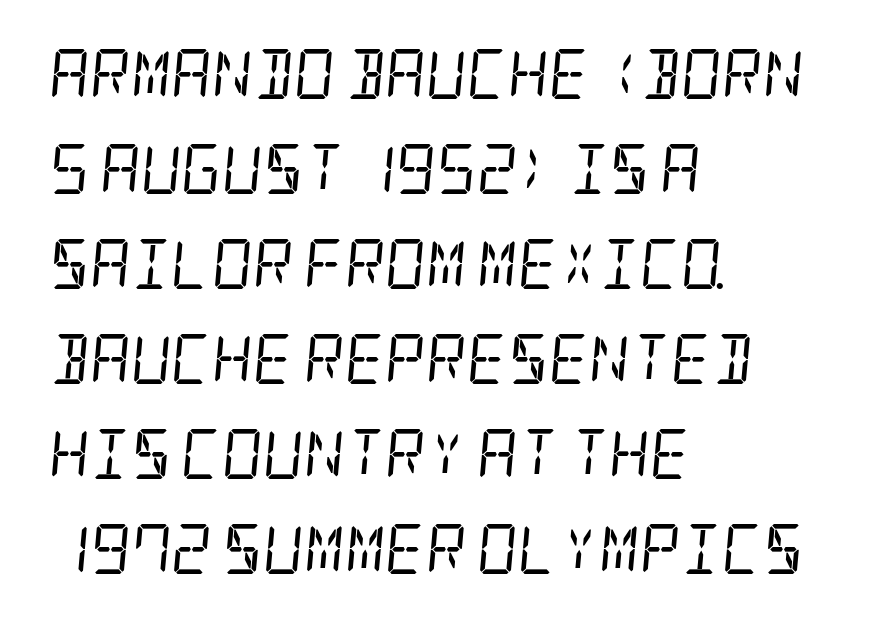
Q: Is the text bold? A: No.
Q: Is the text italic (slanted)? A: Yes, it leans right by about 5 degrees.
Q: Is the typeface a serif or a sans-serif typeface? A: Serif.
Q: Is the text underlined? A: No.
Q: How is the paragraph aligned? A: Left-aligned.
Q: Is the spacing between letters normal or unusually wide? A: Normal.
Q: Is the spacing between lines tight, normal or loose? A: Loose.
Q: Width (condensed, normal, or wide)? A: Condensed.
Q: Stroke contrast? A: Low.
Q: x-height? A: Large.
